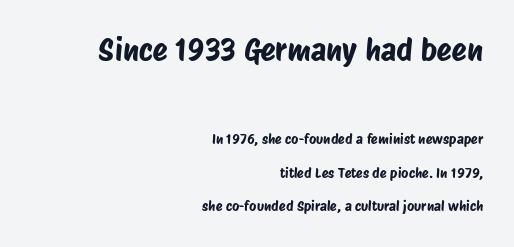
Q: Is the typeface a serif or a sans-serif typeface? A: Sans-serif.
Q: Is the text underlined? A: No.
Q: How is the paragraph aligned? A: Right-aligned.
Q: Is the spacing between letters normal or unusually wide? A: Normal.
Q: Is the spacing between lines tight, normal or loose? A: Loose.
Q: Which block of text is set in a larger size, the first (top) or the second (bottom)? A: The first (top) one.
Q: Width (condensed, normal, or wide)? A: Condensed.
Q: Stroke contrast? A: Low.
Q: x-height? A: Large.
Q: Monospaced? A: No.
